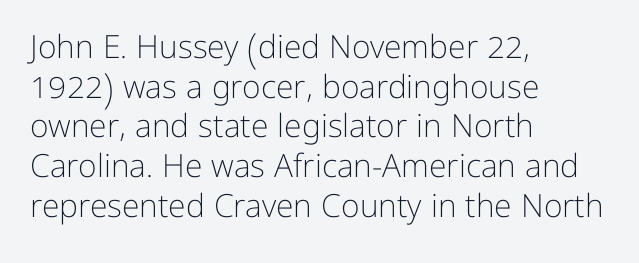
Q: Is the text bold? A: No.
Q: Is the text italic (slanted)? A: No, it is upright.
Q: Is the typeface a serif or a sans-serif typeface? A: Sans-serif.
Q: Is the text underlined? A: No.
Q: How is the paragraph aligned? A: Left-aligned.
Q: Is the spacing between letters normal or unusually wide? A: Normal.
Q: Width (condensed, normal, or wide)? A: Normal.
Q: Stroke contrast? A: Low.
Q: x-height? A: Medium.
Q: Monospaced? A: No.
